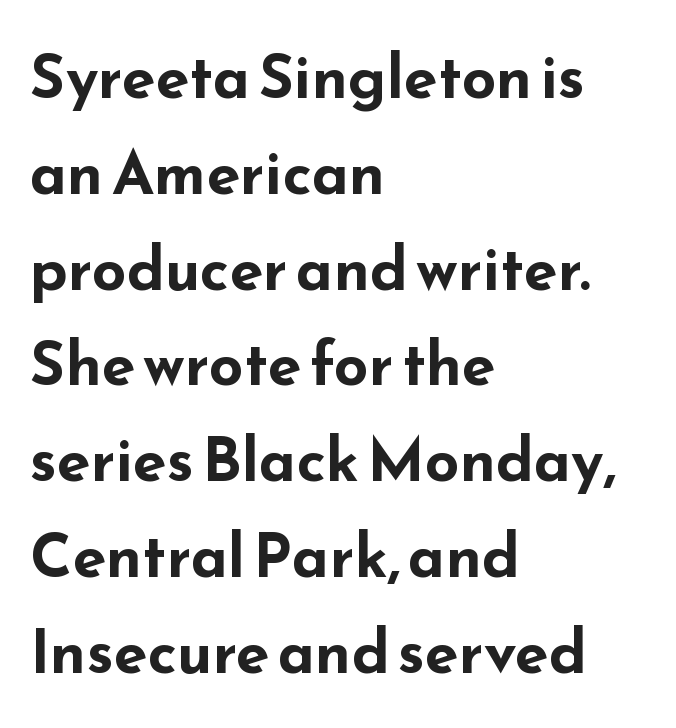
{"serif": "no", "italic": "no", "bold": "yes", "weight": "bold", "width": "wide", "stroke_contrast": "low", "x_height": "small", "monospaced": "no", "underline": "no", "align": "left", "line_spacing": "normal", "line_spacing_ratio": 1.57, "letter_spacing": "normal", "letter_spacing_em": 0.0, "glyph_px": 61}
